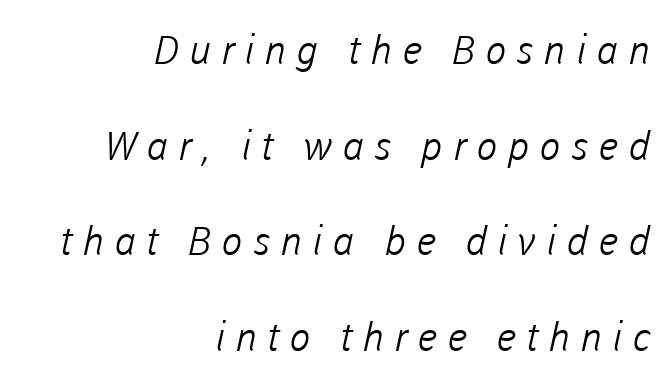
Q: Is the text bold? A: No.
Q: Is the typeface a serif or a sans-serif typeface? A: Sans-serif.
Q: Is the text underlined? A: No.
Q: How is the paragraph aligned? A: Right-aligned.
Q: Is the spacing between letters normal or unusually wide? A: Unusually wide.
Q: Is the spacing between lines tight, normal or loose? A: Loose.
Q: Width (condensed, normal, or wide)? A: Normal.
Q: Stroke contrast? A: Low.
Q: x-height? A: Medium.
Q: Monospaced? A: No.
